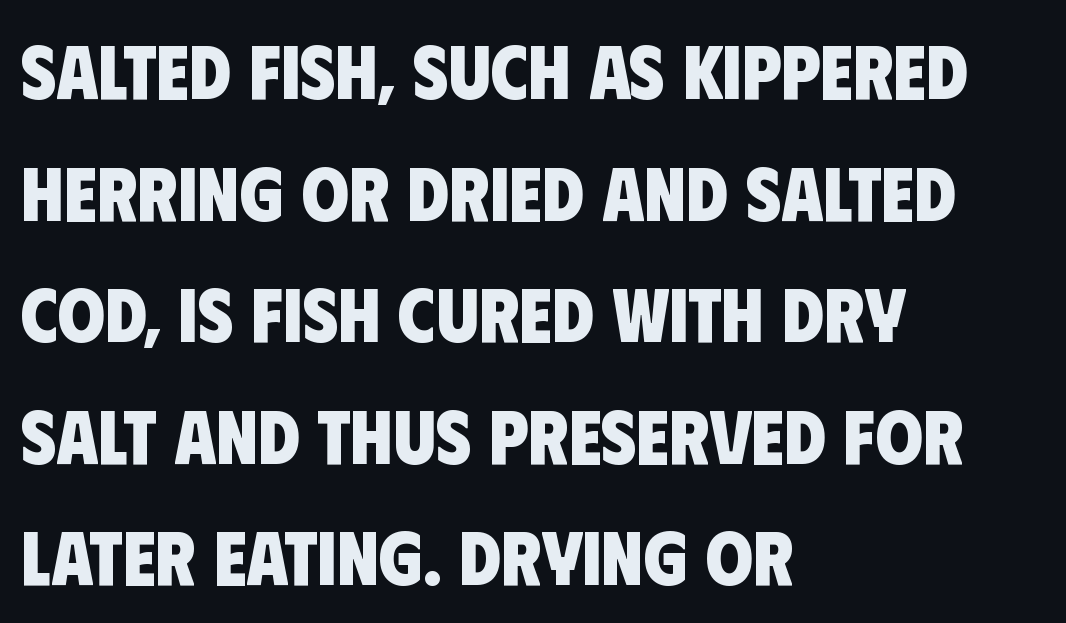
{"serif": "no", "bold": "yes", "weight": "heavy", "width": "condensed", "stroke_contrast": "low", "x_height": "large", "monospaced": "no", "underline": "no", "align": "left", "line_spacing": "normal", "line_spacing_ratio": 1.6, "letter_spacing": "normal", "letter_spacing_em": 0.0, "glyph_px": 76}
